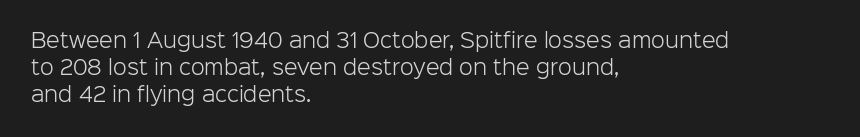
Q: Is the text bold? A: No.
Q: Is the text italic (slanted)? A: No, it is upright.
Q: Is the text underlined? A: No.
Q: How is the paragraph aligned? A: Left-aligned.
Q: Is the spacing between letters normal or unusually wide? A: Normal.
Q: Is the spacing between lines tight, normal or loose? A: Normal.
